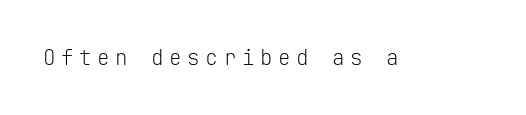
Weight: regular or lighter. Beneath every word, the page is bare. Does extra space separate the letters? Yes, quite a lot of it. Style check: upright.
